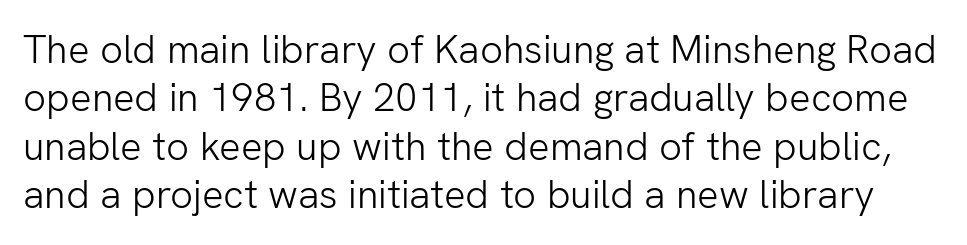
A typesetter would call this proportional, since set widths differ per character. This is sans-serif lettering, the kind often seen on screens and signage. Does the lettering tilt? It doesn't — this is upright. Letters rest on an invisible, unmarked baseline. Short note: letters normally spaced.
